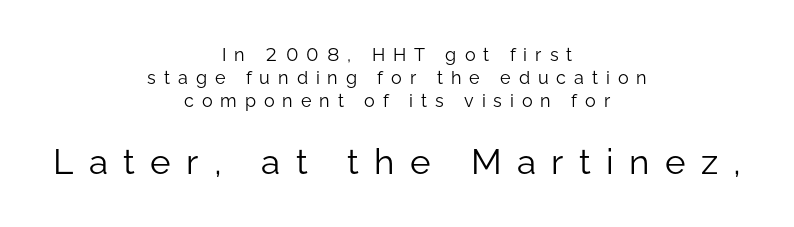
{"serif": "no", "italic": "no", "bold": "no", "weight": "light", "width": "normal", "stroke_contrast": "low", "x_height": "medium", "monospaced": "no", "underline": "no", "align": "center", "line_spacing": "normal", "line_spacing_ratio": 1.27, "letter_spacing": "wide", "letter_spacing_em": 0.44, "larger_block": "second", "size_ratio": 1.94, "glyph_px": 35}
